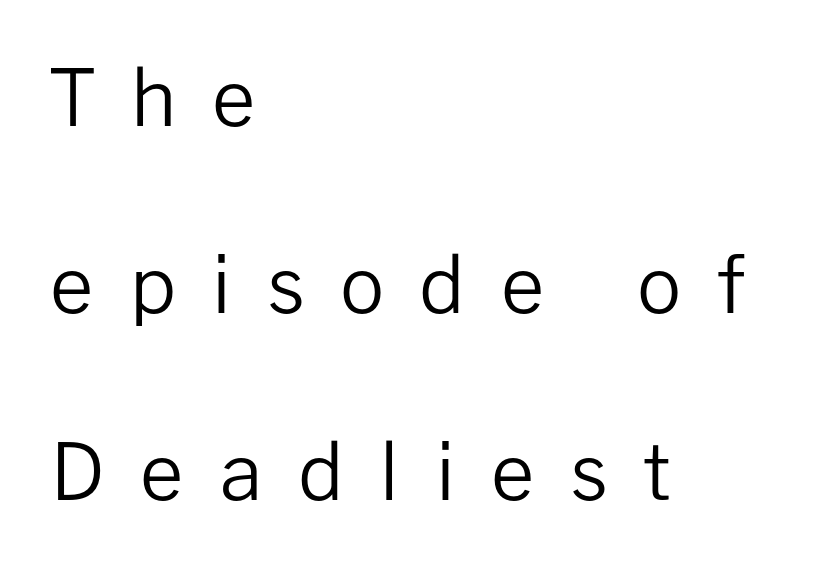
Q: Is the text bold? A: No.
Q: Is the text italic (slanted)? A: No, it is upright.
Q: Is the typeface a serif or a sans-serif typeface? A: Sans-serif.
Q: Is the text underlined? A: No.
Q: How is the paragraph aligned? A: Left-aligned.
Q: Is the spacing between letters normal or unusually wide? A: Unusually wide.
Q: Is the spacing between lines tight, normal or loose? A: Loose.
Q: Width (condensed, normal, or wide)? A: Normal.
Q: Stroke contrast? A: Low.
Q: x-height? A: Medium.
Q: Monospaced? A: No.
